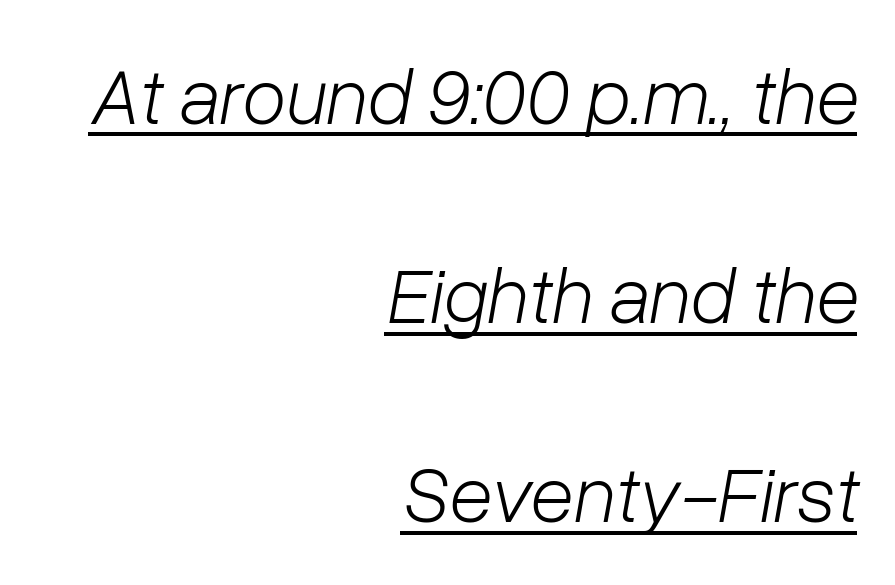
The image shows 80 px light type, italic (leaning right); set right-aligned, loose line spacing (2.49x), normal letter spacing, underlined; low stroke contrast and a medium x-height.
